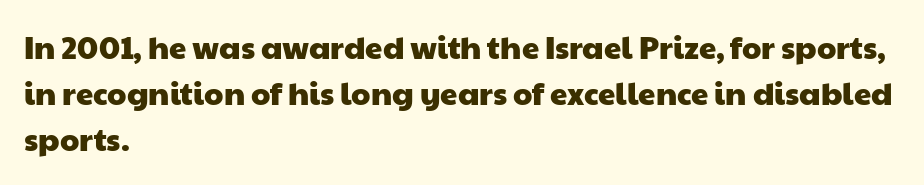
Q: Is the typeface a serif or a sans-serif typeface? A: Sans-serif.
Q: Is the text underlined? A: No.
Q: How is the paragraph aligned? A: Left-aligned.
Q: Is the spacing between letters normal or unusually wide? A: Normal.
Q: Is the spacing between lines tight, normal or loose? A: Normal.
Q: Width (condensed, normal, or wide)? A: Wide.
Q: Stroke contrast? A: Low.
Q: x-height? A: Medium.
Q: Monospaced? A: No.
